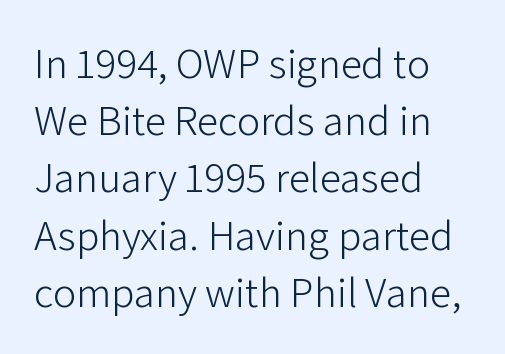
The image shows 43 px light sans-serif type, upright; set left-aligned, normal line spacing (1.33x), normal letter spacing, not underlined; low stroke contrast and a medium x-height.
